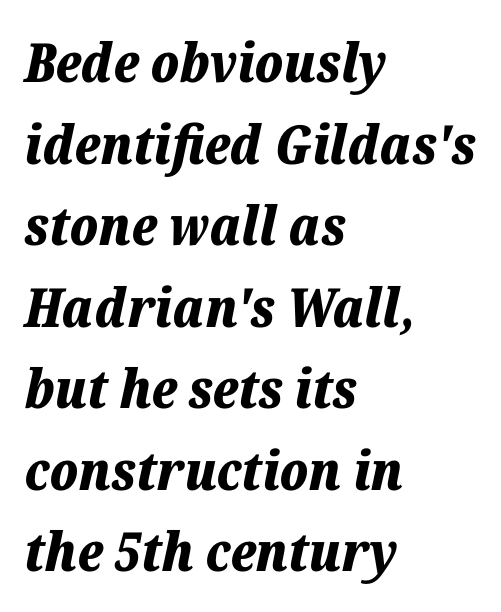
{"italic": "yes", "lean": "right", "slant_degrees": 12, "bold": "yes", "weight": "bold", "width": "normal", "stroke_contrast": "low", "x_height": "medium", "monospaced": "no", "underline": "no", "align": "left", "line_spacing": "normal", "line_spacing_ratio": 1.51, "letter_spacing": "normal", "letter_spacing_em": 0.0, "glyph_px": 54}
